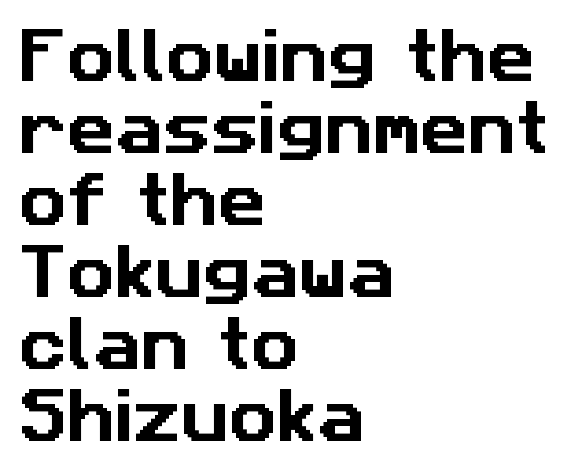
The image shows 59 px sans-serif type; set left-aligned, line spacing 1.22x, normal letter spacing, not underlined; low stroke contrast and a medium x-height.
